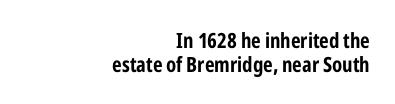
This sample uses plain, unmodified letter spacing. The face used here has the dense, thick strokes of a bold. Clear beneath every line of the passage. If you measured baseline to baseline, you'd find a short distance. Ordinary non-slanted type is in use.
